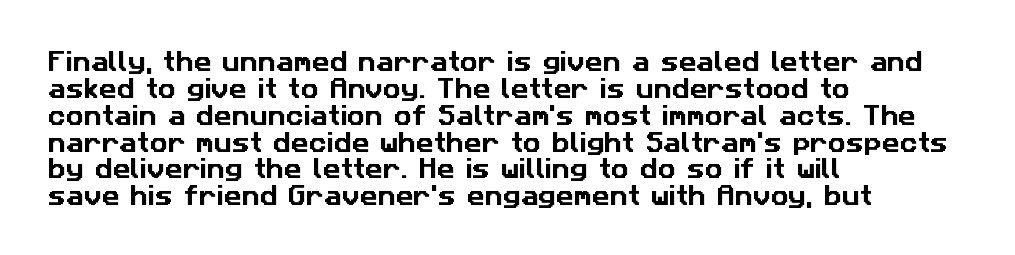
{"underline": "no", "align": "left", "line_spacing_ratio": 1.22, "letter_spacing": "normal", "letter_spacing_em": 0.0, "glyph_px": 22}
